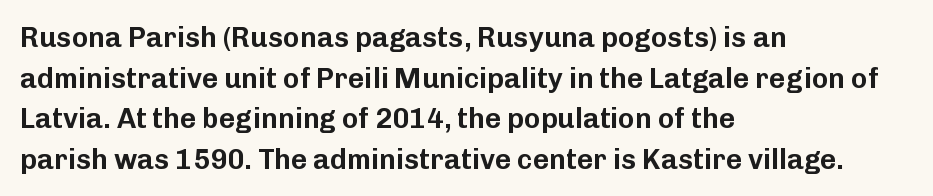
The rendering uses natural spacing where letterforms have individual widths. These lines were composed using upright roman letters. Observe the ordinary spacing: letters are neighbours, not strangers. The block of text has a typical density, with ordinary space between rows. Unlike a traditional serif, this face leaves its strokes unadorned. Honestly, there is no underline to notice here at all.
